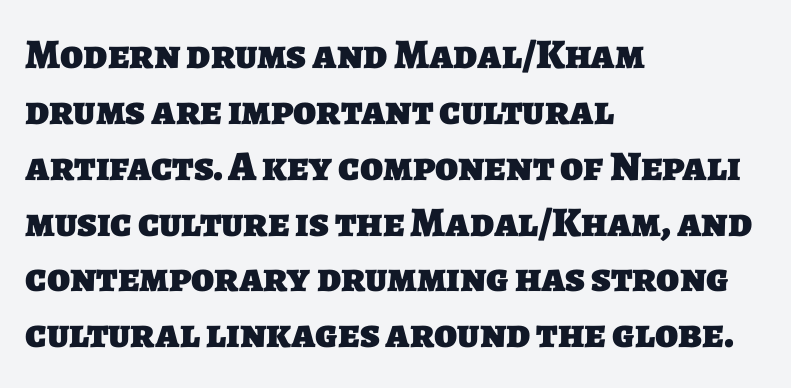
Q: Is the text bold? A: Yes.
Q: Is the typeface a serif or a sans-serif typeface? A: Sans-serif.
Q: Is the text underlined? A: No.
Q: How is the paragraph aligned? A: Left-aligned.
Q: Is the spacing between letters normal or unusually wide? A: Normal.
Q: Is the spacing between lines tight, normal or loose? A: Normal.
Q: Width (condensed, normal, or wide)? A: Normal.
Q: Stroke contrast? A: Low.
Q: x-height? A: Large.
Q: Monospaced? A: No.
